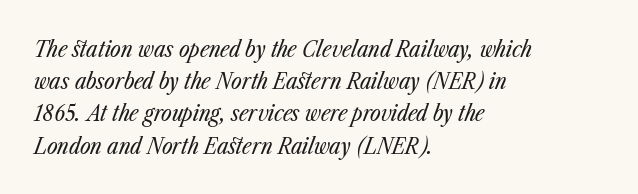
The image shows 23 px text type, italic (leaning right); set left-aligned, normal line spacing (1.4x), normal letter spacing, not underlined.
